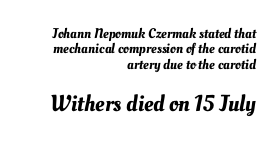
Compared with typical paragraphs, the rows here are closer together. Anything drawn beneath the words? Only blank space. You get the small type first, then a jump to larger type. The gaps between neighbouring characters are ordinary and unremarkable. Caption: multi-line text, flush right, ragged left.
